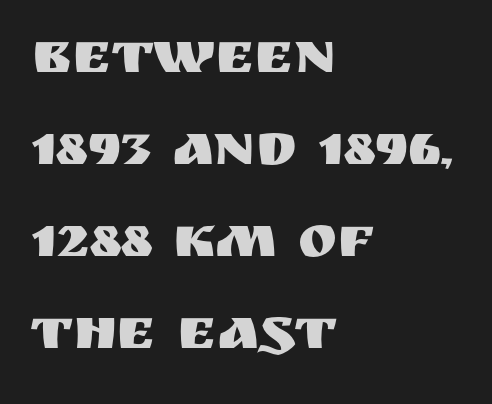
{"serif": "no", "italic": "no", "width": "normal", "stroke_contrast": "medium", "x_height": "large", "monospaced": "no", "underline": "no", "align": "left", "line_spacing": "normal", "line_spacing_ratio": 1.56, "letter_spacing": "normal", "letter_spacing_em": 0.0, "glyph_px": 59}
